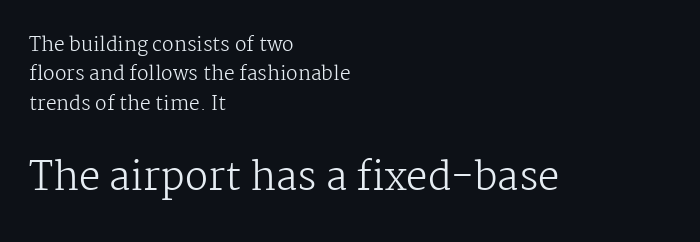
The image shows 38 px regular-weight serif type, upright; set left-aligned, normal line spacing (1.54x), normal letter spacing, not underlined; the second (bottom) block is 2.0x larger; medium stroke contrast and a medium x-height.
